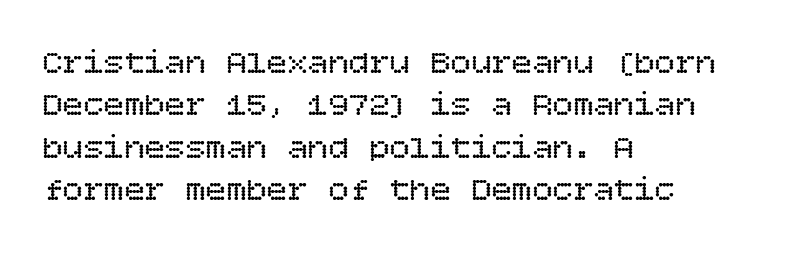
Q: Is the text bold? A: No.
Q: Is the text italic (slanted)? A: No, it is upright.
Q: Is the text underlined? A: No.
Q: How is the paragraph aligned? A: Left-aligned.
Q: Is the spacing between letters normal or unusually wide? A: Normal.
Q: Is the spacing between lines tight, normal or loose? A: Normal.
Q: Width (condensed, normal, or wide)? A: Normal.
Q: Stroke contrast? A: Low.
Q: x-height? A: Large.
